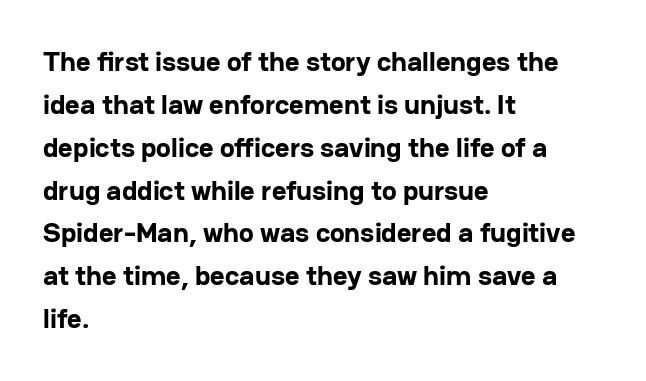
Q: Is the text bold? A: Yes.
Q: Is the text italic (slanted)? A: No, it is upright.
Q: Is the typeface a serif or a sans-serif typeface? A: Sans-serif.
Q: Is the text underlined? A: No.
Q: How is the paragraph aligned? A: Left-aligned.
Q: Is the spacing between letters normal or unusually wide? A: Normal.
Q: Is the spacing between lines tight, normal or loose? A: Normal.
Q: Width (condensed, normal, or wide)? A: Normal.
Q: Stroke contrast? A: Low.
Q: x-height? A: Medium.
Q: Monospaced? A: No.
